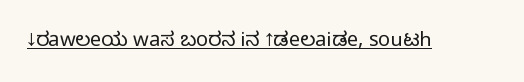
The image shows 20 px text type, upright; set normal letter spacing, underlined.
